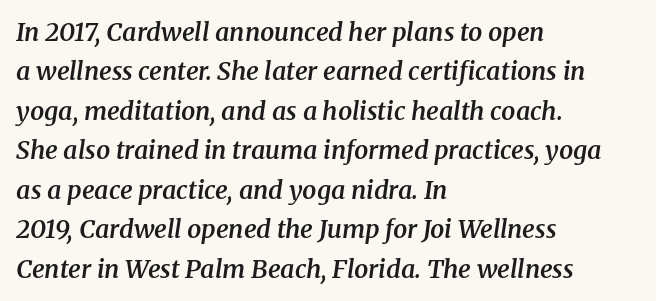
{"italic": "yes", "lean": "right", "slant_degrees": 8, "bold": "semi", "underline": "no", "align": "left", "line_spacing": "normal", "line_spacing_ratio": 1.58, "letter_spacing": "normal", "letter_spacing_em": 0.0, "glyph_px": 25}
